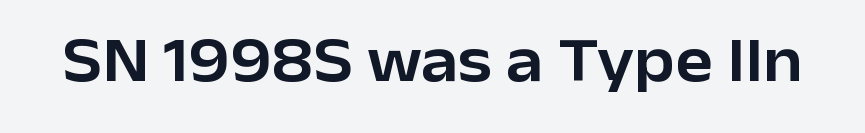
Q: Is the text italic (slanted)? A: No, it is upright.
Q: Is the typeface a serif or a sans-serif typeface? A: Sans-serif.
Q: Is the text underlined? A: No.
Q: Is the spacing between letters normal or unusually wide? A: Normal.
Q: Width (condensed, normal, or wide)? A: Normal.
Q: Stroke contrast? A: Low.
Q: x-height? A: Medium.
Q: Monospaced? A: No.
